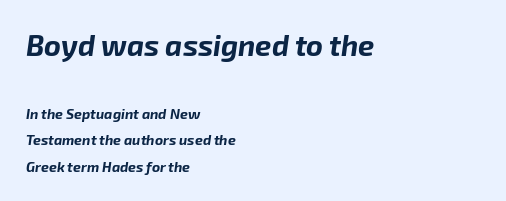
The glyphs look as if they've been sheared to an angle. Each row of text sits above clean, open space. In CSS terms this would be text-align: left. Characters follow at the spacing the type designer built in. Heft: maximum for text — a bold.
